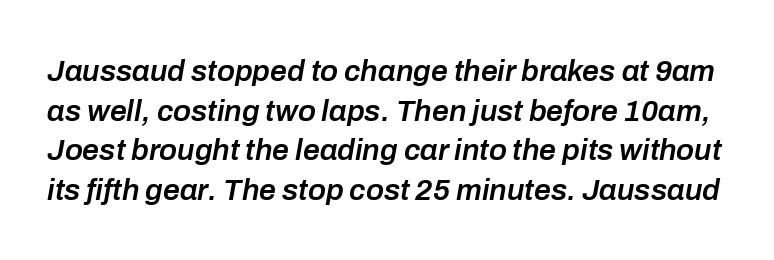
The passage shown is semibold, sitting just below true bold. Words appear dense and cohesive because spacing is normal. Varying glyph widths throughout — classic text-font behaviour. How would I describe the line gaps? Plain and ordinary. An italicized treatment has been applied to the whole sample. The words here are not underlined.
